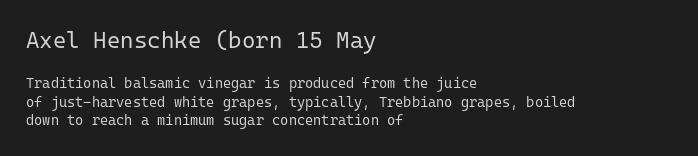
The image shows 23 px text type, upright; set left-aligned, normal line spacing (1.33x), normal letter spacing, not underlined; the first (top) block is 1.64x larger.
